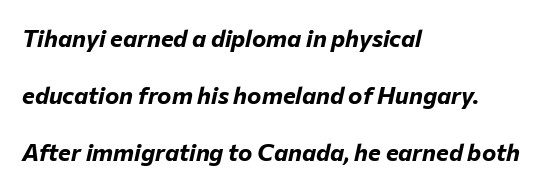
When letters slant like this, we call the style italic. The lines are spread far apart with generous leading. Alignment: flush left. Unmarked baselines from the first word to the last. Tracking value appears to be zero — textbook default spacing.
